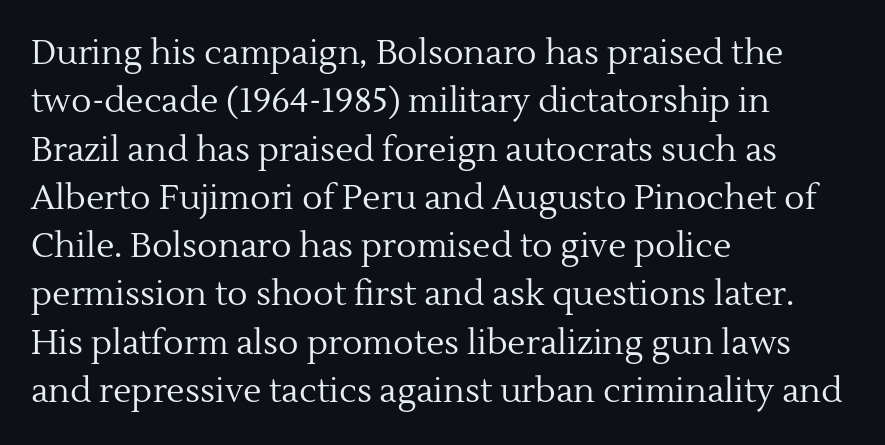
{"serif": "yes", "italic": "no", "bold": "no", "weight": "regular", "width": "normal", "x_height": "medium", "monospaced": "no", "underline": "no", "align": "left", "line_spacing": "normal", "line_spacing_ratio": 1.42, "letter_spacing": "normal", "letter_spacing_em": 0.0, "glyph_px": 34}
